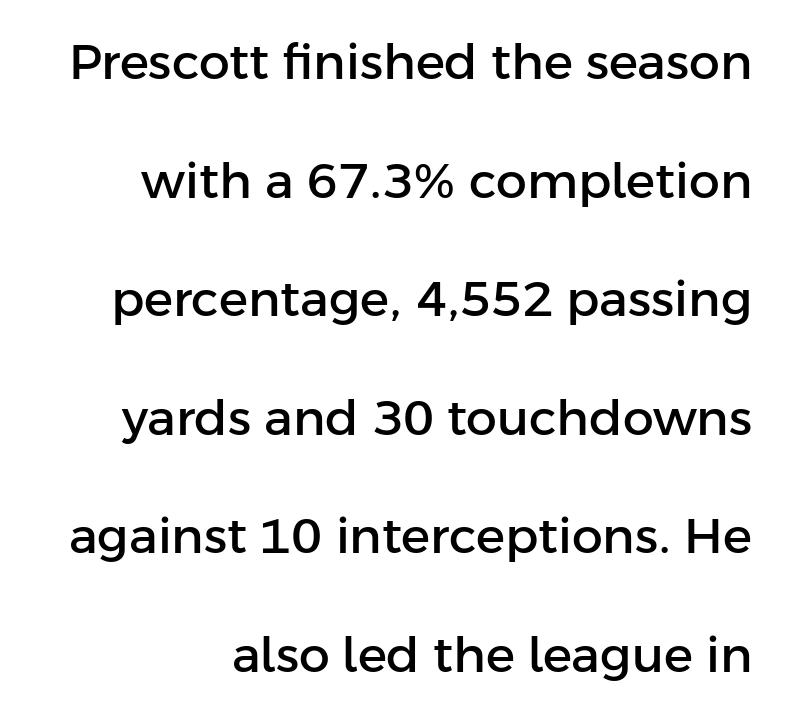
The image shows 49 px sans-serif type, upright; set right-aligned, loose line spacing (2.42x), normal letter spacing, not underlined; low stroke contrast and a medium x-height.
